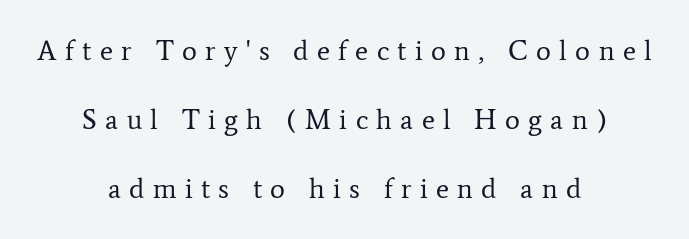
The paragraph shown floats in the horizontal middle. The passage shown is not underscored anywhere. Is the letter spacing exaggerated? Yes — the characters are pushed far apart. Spacing verdict: proportional, widths tailored to each character. One glance says open: line gaps are wider than usual. The font family rendered here belongs to the serif group.
